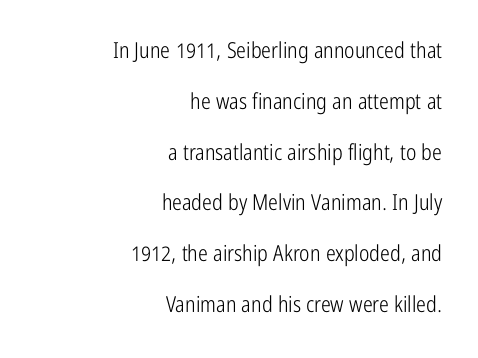
The image shows 22 px text type, upright; set right-aligned, loose line spacing (2.31x), normal letter spacing, not underlined.
